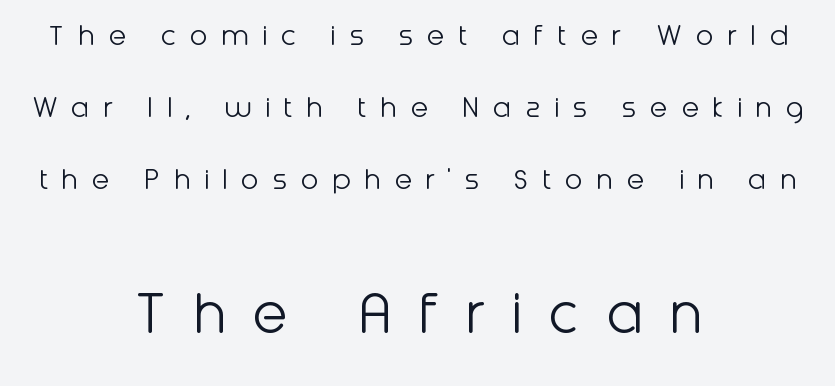
The image shows 66 px light sans-serif type, upright; set centered, loose line spacing (2.18x), unusually wide letter spacing (+0.4 em), not underlined; the second (bottom) block is 2.0x larger; low stroke contrast and a medium x-height.
